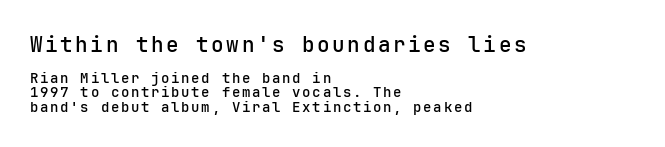
Slightly chunky letters — semibold, I'd say, not full bold. This layout puts the oversized block above and the modest block below. Each row of text sits above clean, open space. Interline gaps are noticeably narrow in this sample.
